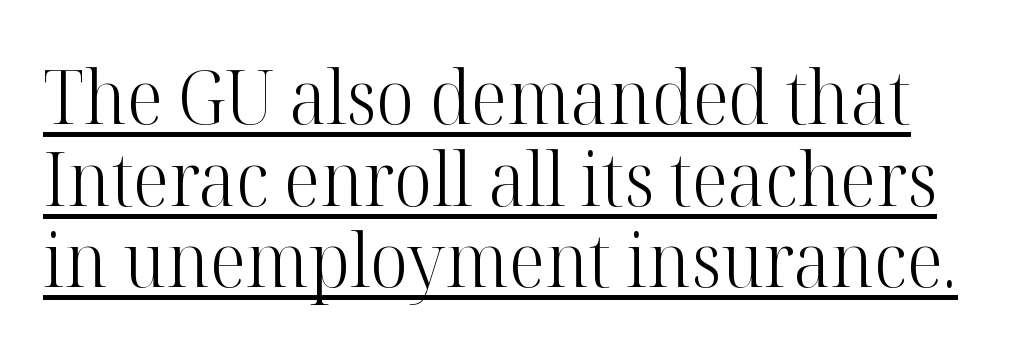
The passage shown is typed in a proportional face where columns would drift. Honestly, the rows look squashed on top of each other. This is the regular roman posture of the typeface. The passage shown is underscored from start to finish. Each word holds together tightly as a unit, with standard inter-letter gaps.
